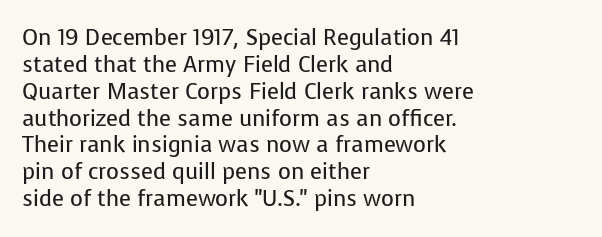
Honestly, the letter spacing is just normal — you wouldn't notice it. A student would call this left alignment; a typographer would say flush left, rag right. The font sits on the lighter half of the weight spectrum, regular included. Just letters on the line, the space beneath them empty.
